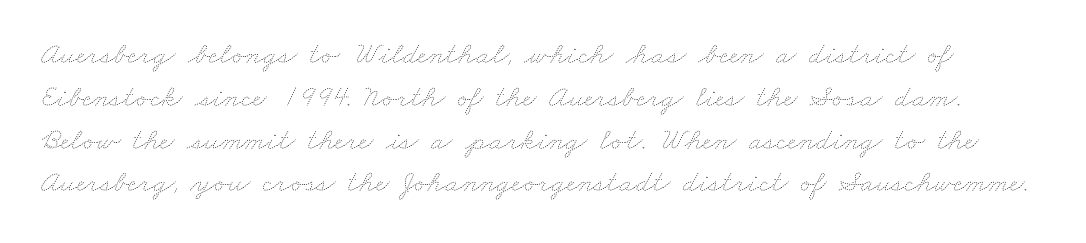
Here the designer chose a conventional face with non-uniform glyph widths. Glyph-to-glyph distance matches everyday printed text. Honestly, the row spacing looks completely unremarkable. The weight tops out at a normal text grade. Each row of text sits above clean, open space.
